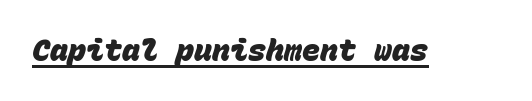
The image shows 30 px heavy sans-serif type, monospaced; set normal letter spacing, underlined; low stroke contrast and a large x-height.
